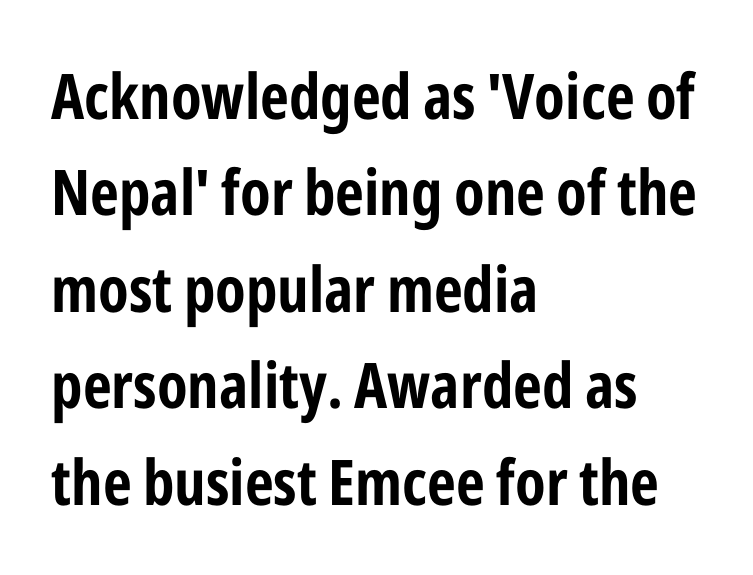
{"serif": "no", "italic": "no", "bold": "yes", "weight": "bold", "width": "condensed", "stroke_contrast": "low", "x_height": "medium", "monospaced": "no", "underline": "no", "align": "left", "line_spacing": "normal", "line_spacing_ratio": 1.53, "letter_spacing": "normal", "letter_spacing_em": 0.0, "glyph_px": 63}
